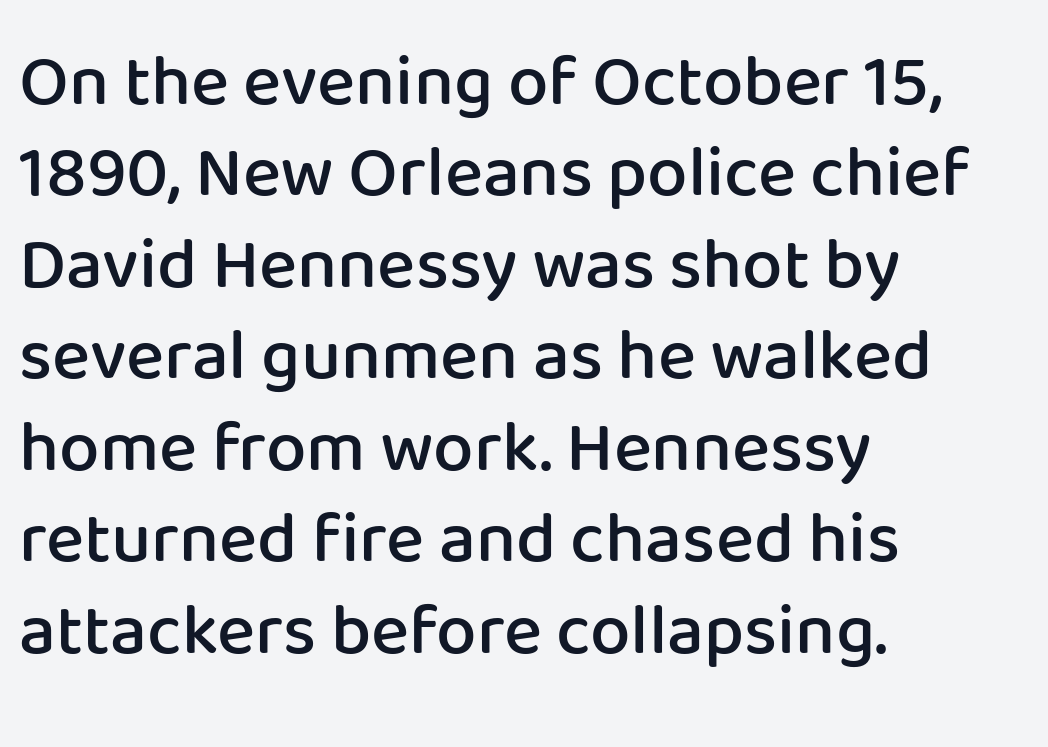
The image shows 72 px semibold sans-serif type, upright; set left-aligned, normal line spacing (1.27x), normal letter spacing, not underlined; low stroke contrast and a medium x-height.
